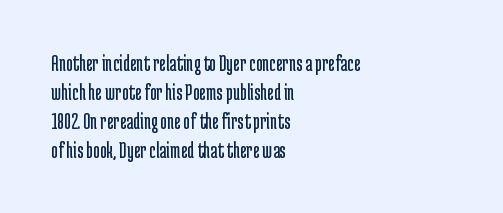
A typesetter would call this zero additional tracking. If you drew a line through each stem, it would be perfectly vertical. This block has exactly the height ordinary leading produces. Teacher's note: observe the even left margin — that is flush-left alignment. The area under the type is left untouched. This is not heavy type; no bold has been used.
